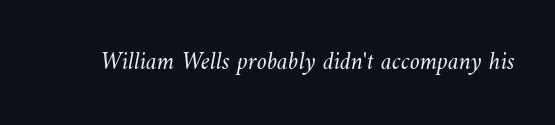
Ink coverage per letter is moderate at most. Check the space under the baseline: it is left empty. Nobody touched the tracking dial on this one.
